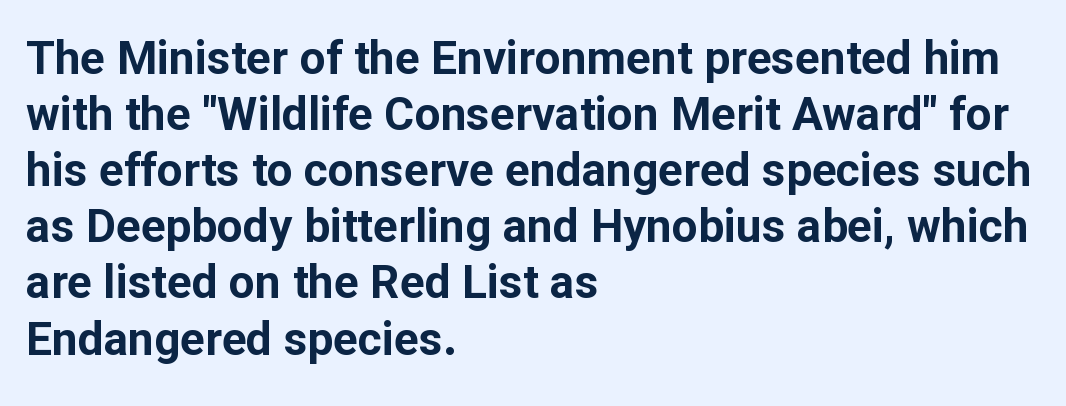
Q: Is the text bold? A: Yes.
Q: Is the text italic (slanted)? A: No, it is upright.
Q: Is the typeface a serif or a sans-serif typeface? A: Sans-serif.
Q: Is the text underlined? A: No.
Q: How is the paragraph aligned? A: Left-aligned.
Q: Is the spacing between letters normal or unusually wide? A: Normal.
Q: Width (condensed, normal, or wide)? A: Normal.
Q: Stroke contrast? A: Low.
Q: x-height? A: Medium.
Q: Monospaced? A: No.
